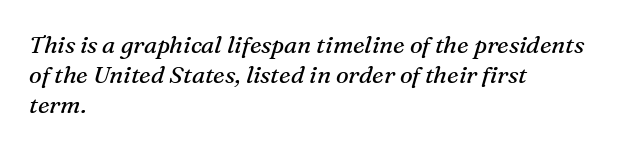
{"italic": "yes", "lean": "right", "slant_degrees": 16, "bold": "no", "underline": "no", "align": "left", "line_spacing": "normal", "line_spacing_ratio": 1.26, "letter_spacing": "normal", "letter_spacing_em": 0.0, "glyph_px": 24}
